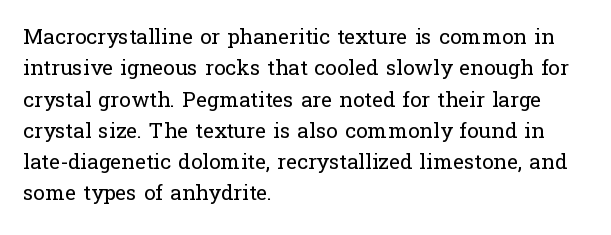
Q: Is the text bold? A: No.
Q: Is the text italic (slanted)? A: No, it is upright.
Q: Is the text underlined? A: No.
Q: How is the paragraph aligned? A: Left-aligned.
Q: Is the spacing between letters normal or unusually wide? A: Normal.
Q: Is the spacing between lines tight, normal or loose? A: Normal.
